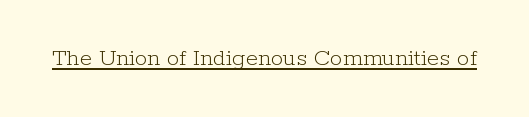
The image shows 25 px text type, upright; set normal letter spacing, underlined.
